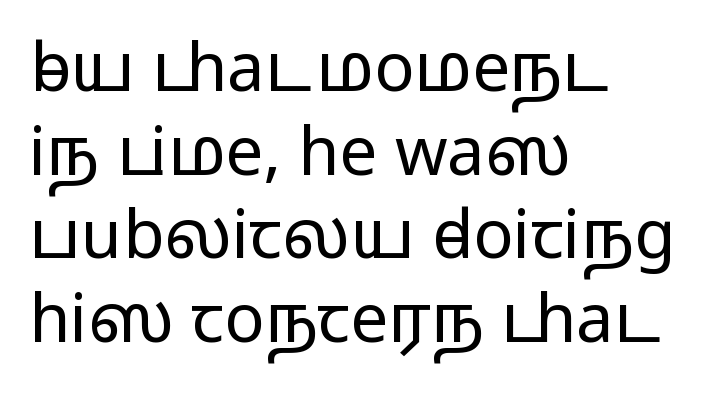
Q: Is the text italic (slanted)? A: No, it is upright.
Q: Is the typeface a serif or a sans-serif typeface? A: Sans-serif.
Q: Is the text underlined? A: No.
Q: How is the paragraph aligned? A: Left-aligned.
Q: Is the spacing between letters normal or unusually wide? A: Normal.
Q: Is the spacing between lines tight, normal or loose? A: Normal.
Q: Width (condensed, normal, or wide)? A: Wide.
Q: Stroke contrast? A: Medium.
Q: Monospaced? A: No.
